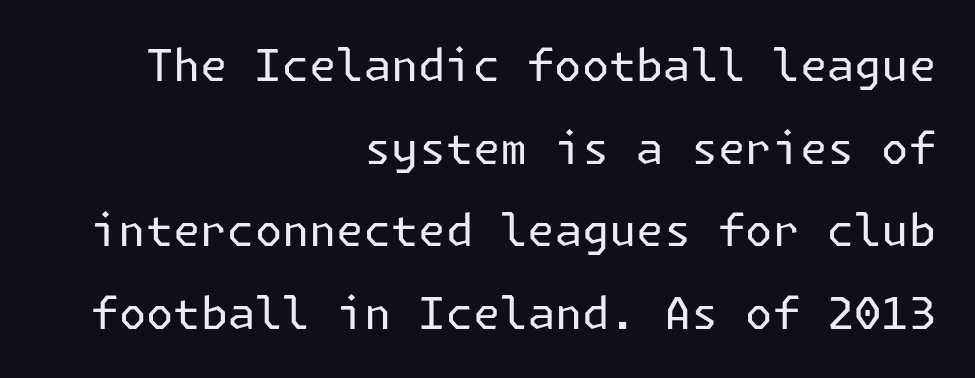
The image shows 44 px regular-weight sans-serif type, upright; set right-aligned, line spacing 1.88x, normal letter spacing, not underlined; low stroke contrast and a medium x-height.
